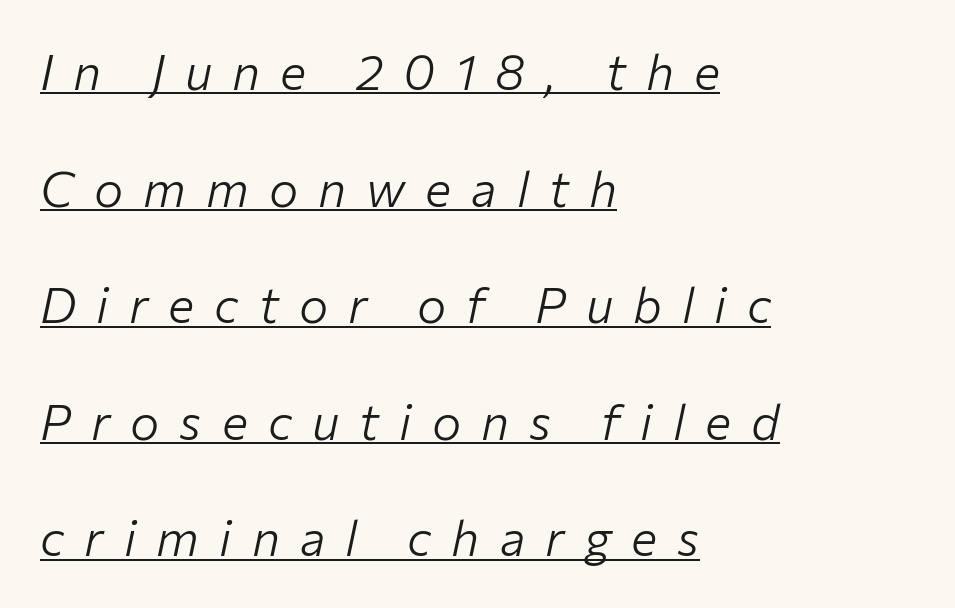
{"italic": "yes", "lean": "right", "slant_degrees": 12, "bold": "no", "weight": "light", "width": "normal", "stroke_contrast": "low", "x_height": "medium", "monospaced": "no", "underline": "yes", "align": "left", "line_spacing": "loose", "line_spacing_ratio": 2.38, "letter_spacing": "wide", "letter_spacing_em": 0.41, "glyph_px": 49}
